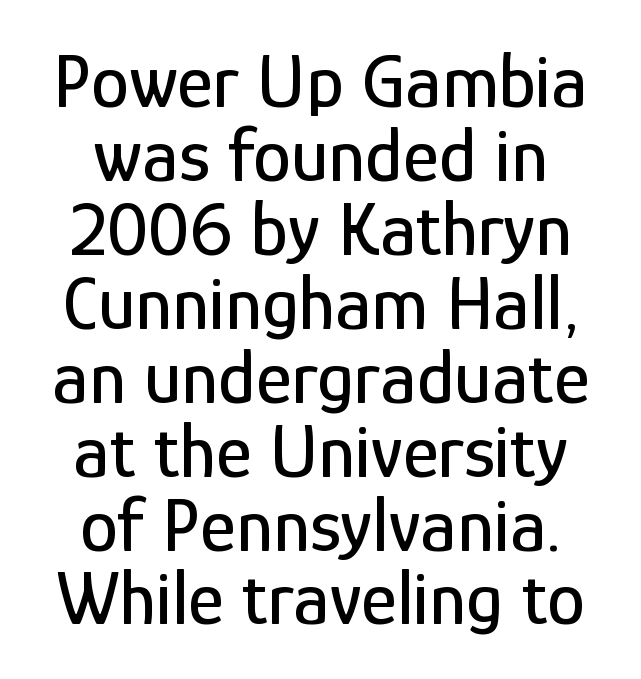
Spacing verdict: proportional, widths tailored to each character. Does extra space separate the letters? No, they use regular spacing. Tightly led — the rows are bunched. Italic: no, the glyphs are upright roman. No feet cap the strokes, marking this as sans-serif type. The foot of each line stays bare and open.
